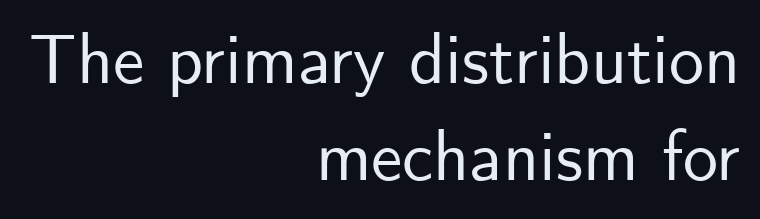
You could not count columns in this text — the font is proportionally spaced. The letterforms sit shoulder to shoulder at normal distance. This is sans-serif lettering, the kind often seen on screens and signage. The specimen reads as upright at a glance. Line spacing here is normal. The rendering anchors every line to the right-hand side.
